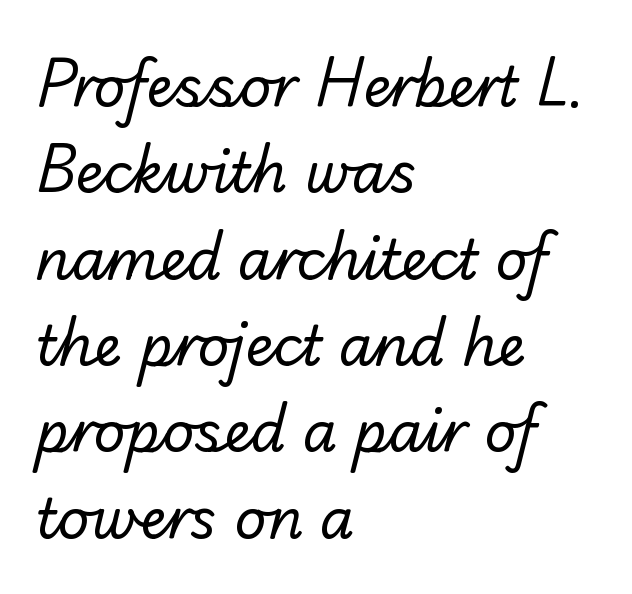
The image shows 55 px regular-weight sans-serif type; set left-aligned, normal line spacing (1.57x), normal letter spacing, not underlined; low stroke contrast and a small x-height.
